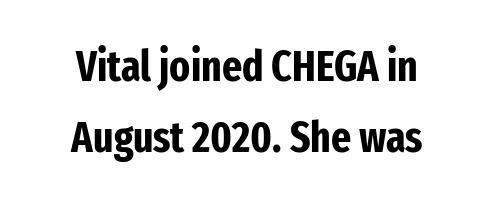
{"serif": "no", "italic": "no", "bold": "yes", "weight": "bold", "width": "condensed", "stroke_contrast": "low", "x_height": "medium", "monospaced": "no", "underline": "no", "align": "center", "line_spacing": "normal", "line_spacing_ratio": 1.64, "letter_spacing": "normal", "letter_spacing_em": 0.0, "glyph_px": 43}
